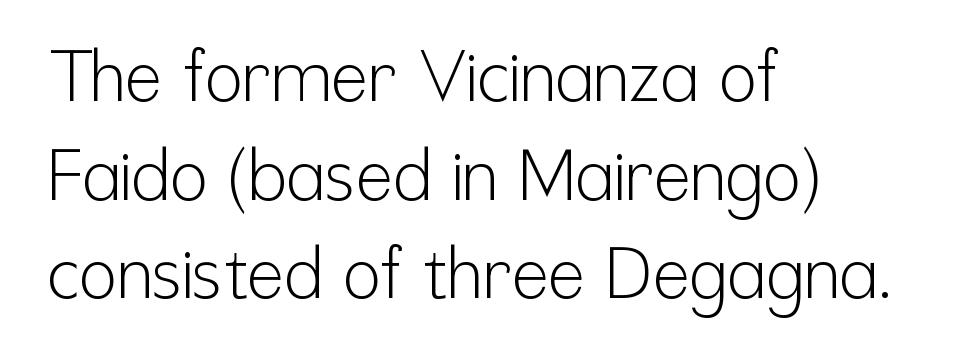
{"serif": "no", "italic": "no", "bold": "no", "weight": "light", "width": "condensed", "stroke_contrast": "low", "x_height": "medium", "monospaced": "no", "underline": "no", "align": "left", "line_spacing": "normal", "line_spacing_ratio": 1.41, "letter_spacing": "normal", "letter_spacing_em": 0.0, "glyph_px": 70}
